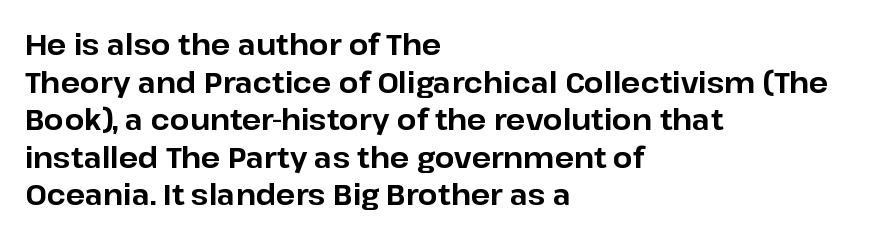
The image shows 28 px bold sans-serif type, upright; set left-aligned, normal line spacing (1.34x), normal letter spacing, not underlined; low stroke contrast and a medium x-height.
